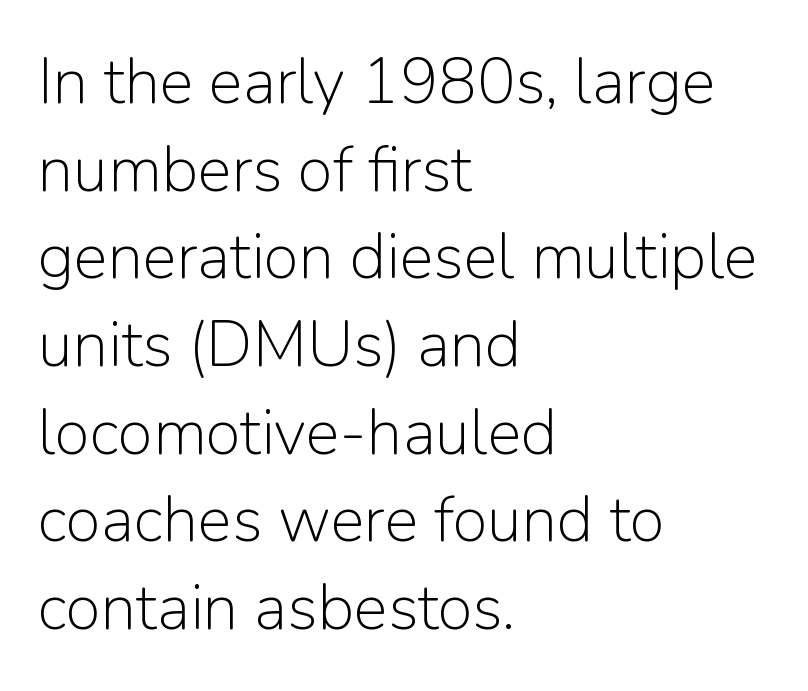
Q: Is the text bold? A: No.
Q: Is the text italic (slanted)? A: No, it is upright.
Q: Is the typeface a serif or a sans-serif typeface? A: Sans-serif.
Q: Is the text underlined? A: No.
Q: How is the paragraph aligned? A: Left-aligned.
Q: Is the spacing between letters normal or unusually wide? A: Normal.
Q: Is the spacing between lines tight, normal or loose? A: Normal.
Q: Width (condensed, normal, or wide)? A: Normal.
Q: Stroke contrast? A: Low.
Q: x-height? A: Medium.
Q: Monospaced? A: No.
